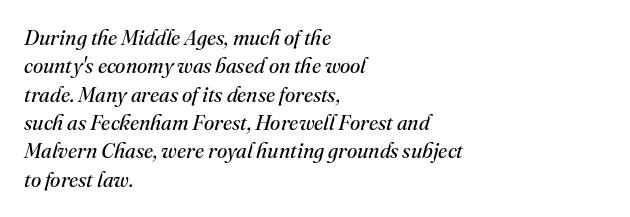
{"italic": "yes", "lean": "right", "slant_degrees": 16, "bold": "no", "underline": "no", "align": "left", "line_spacing": "normal", "line_spacing_ratio": 1.35, "letter_spacing": "normal", "letter_spacing_em": 0.0, "glyph_px": 21}
